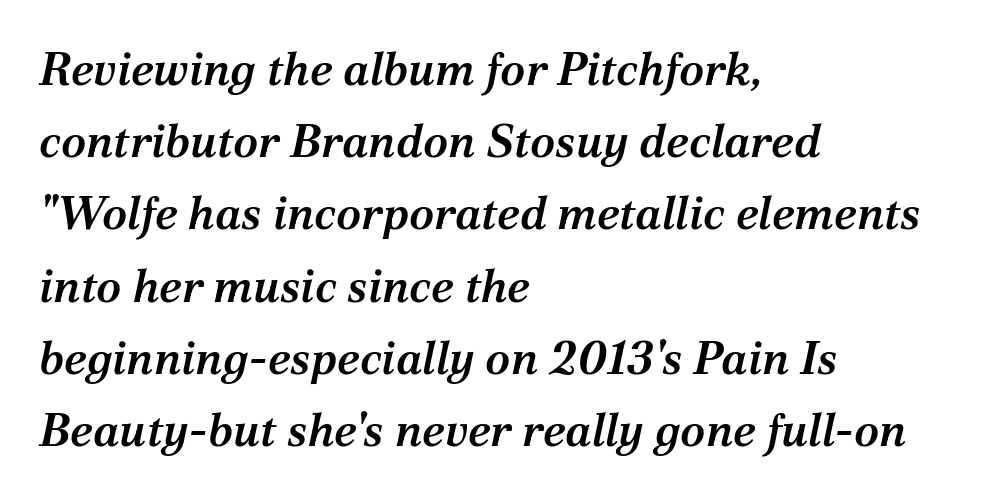
The compositor pushed each line to the left boundary. Notice how the stems are inclined rather than vertical — that's the hallmark of italics. Here the designer chose a conventional face with non-uniform glyph widths. The leading is moderate, giving the passage an even texture. Is this a sans? No — the strokes have serifs. The letterforms sit shoulder to shoulder at normal distance.
